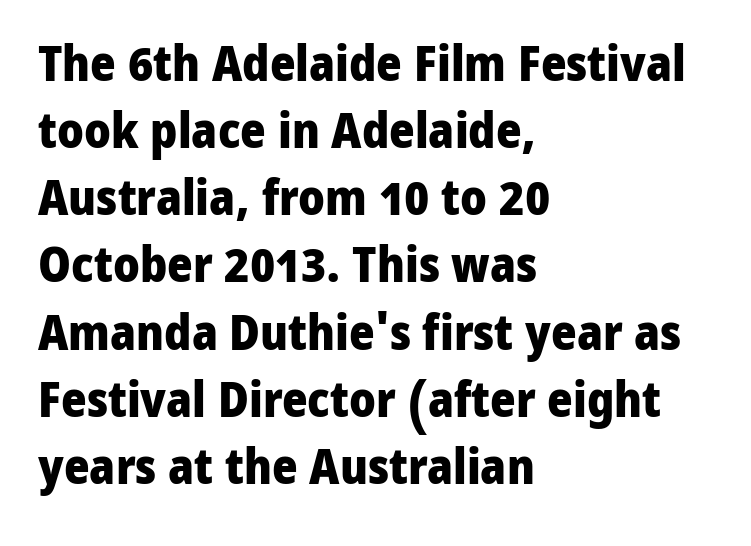
Q: Is the text bold? A: Yes.
Q: Is the text italic (slanted)? A: No, it is upright.
Q: Is the typeface a serif or a sans-serif typeface? A: Sans-serif.
Q: Is the text underlined? A: No.
Q: How is the paragraph aligned? A: Left-aligned.
Q: Is the spacing between letters normal or unusually wide? A: Normal.
Q: Is the spacing between lines tight, normal or loose? A: Normal.
Q: Width (condensed, normal, or wide)? A: Normal.
Q: Stroke contrast? A: Low.
Q: x-height? A: Medium.
Q: Monospaced? A: No.
